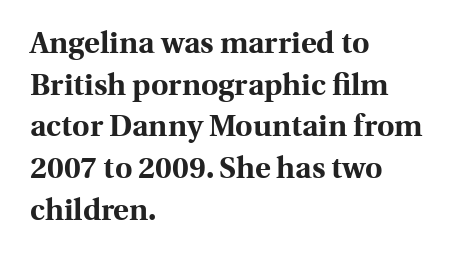
{"serif": "yes", "italic": "no", "bold": "yes", "weight": "bold", "width": "normal", "x_height": "medium", "monospaced": "no", "underline": "no", "align": "left", "line_spacing": "normal", "line_spacing_ratio": 1.39, "letter_spacing": "normal", "letter_spacing_em": 0.0, "glyph_px": 30}
